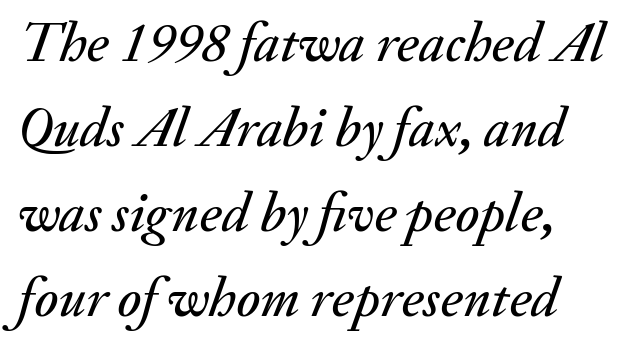
Notice how the passage keeps a crisp vertical edge on the left only. Letters rest on an invisible, unmarked baseline. One glance says typical: line gaps are just what's usual. The axis of the letterforms is tilted away from vertical.
